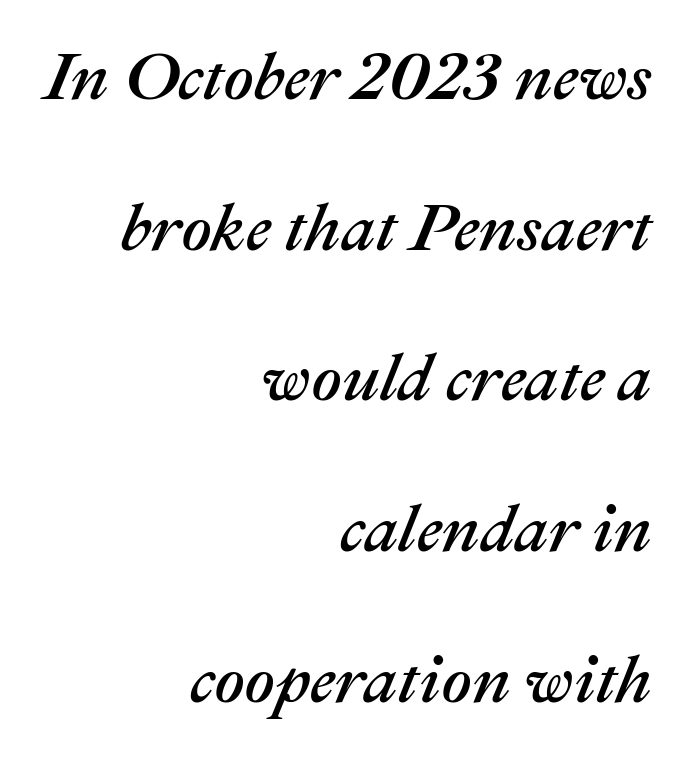
Q: Is the text italic (slanted)? A: Yes, it leans right by about 22 degrees.
Q: Is the text underlined? A: No.
Q: How is the paragraph aligned? A: Right-aligned.
Q: Is the spacing between letters normal or unusually wide? A: Normal.
Q: Is the spacing between lines tight, normal or loose? A: Loose.
Q: Width (condensed, normal, or wide)? A: Normal.
Q: Stroke contrast? A: Medium.
Q: x-height? A: Medium.
Q: Monospaced? A: No.
